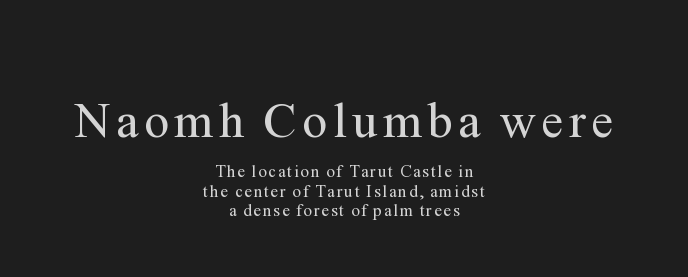
Q: Is the text bold? A: No.
Q: Is the text italic (slanted)? A: No, it is upright.
Q: Is the typeface a serif or a sans-serif typeface? A: Serif.
Q: Is the text underlined? A: No.
Q: How is the paragraph aligned? A: Centered.
Q: Which block of text is set in a larger size, the first (top) or the second (bottom)? A: The first (top) one.
Q: Width (condensed, normal, or wide)? A: Normal.
Q: Stroke contrast? A: Medium.
Q: x-height? A: Medium.
Q: Monospaced? A: No.
